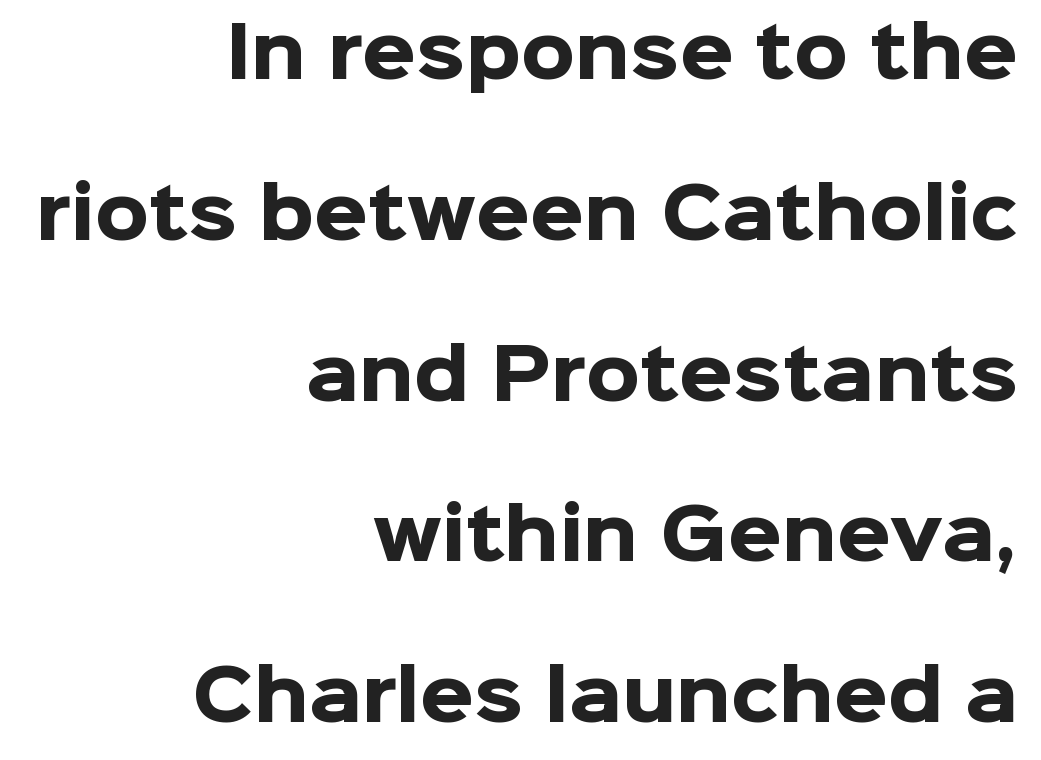
You could not count columns in this text — the font is proportionally spaced. The zone under the glyphs is completely vacant. Students, observe: this is what heavily led, spacious text looks like. The letterforms sit shoulder to shoulder at normal distance.
